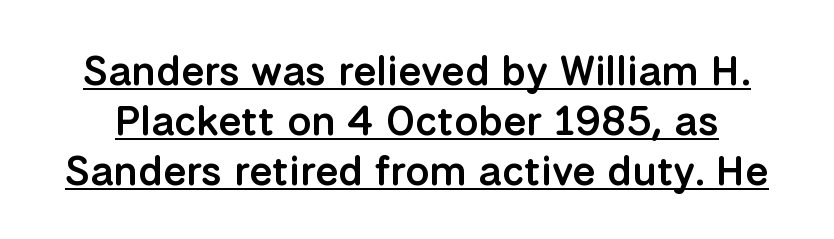
{"serif": "no", "italic": "no", "bold": "semi", "weight": "semibold", "width": "normal", "stroke_contrast": "low", "x_height": "medium", "monospaced": "no", "underline": "yes", "line_spacing_ratio": 1.19, "letter_spacing": "normal", "letter_spacing_em": 0.0, "glyph_px": 42}
